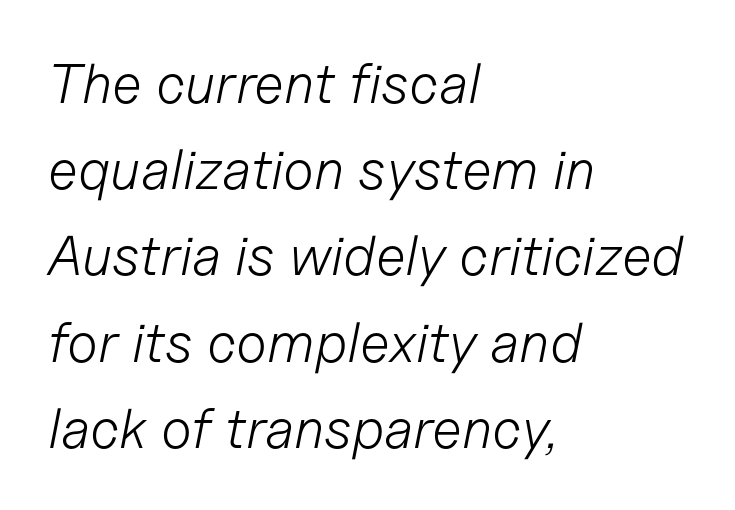
Q: Is the text bold? A: No.
Q: Is the text italic (slanted)? A: Yes, it leans right by about 11 degrees.
Q: Is the text underlined? A: No.
Q: How is the paragraph aligned? A: Left-aligned.
Q: Is the spacing between letters normal or unusually wide? A: Normal.
Q: Is the spacing between lines tight, normal or loose? A: Normal.
Q: Width (condensed, normal, or wide)? A: Normal.
Q: Stroke contrast? A: Low.
Q: x-height? A: Medium.
Q: Monospaced? A: No.
